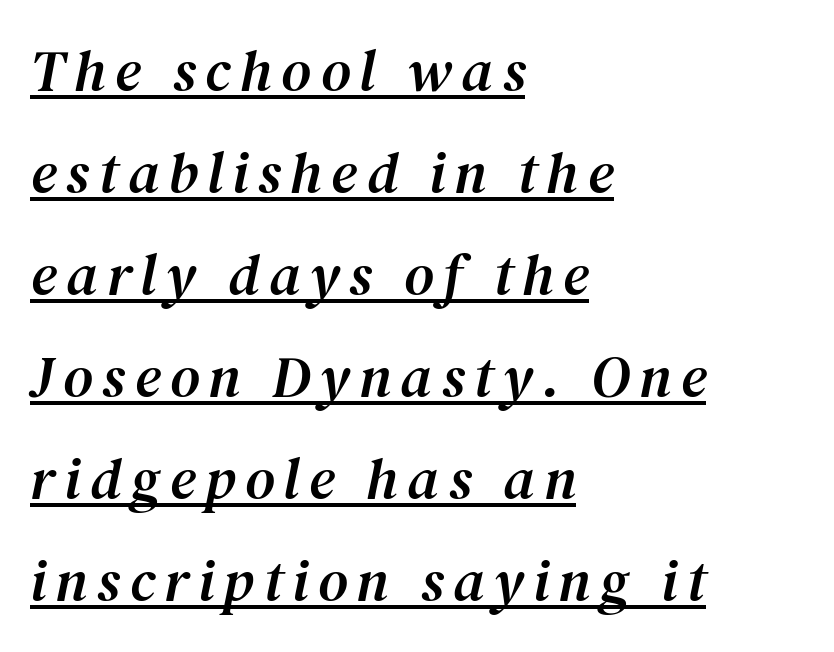
Looking at the ascenders, they clearly lean. Each line of the rendering has a horizontal stroke beneath the glyphs. The compositor pushed each line to the left boundary. The designer went with a serif here, giving each stem small feet.
